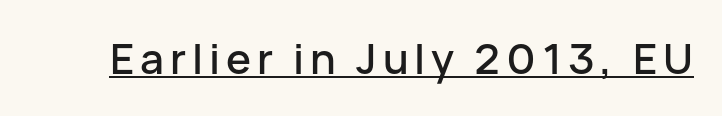
Q: Is the text italic (slanted)? A: No, it is upright.
Q: Is the typeface a serif or a sans-serif typeface? A: Sans-serif.
Q: Is the text underlined? A: Yes.
Q: Width (condensed, normal, or wide)? A: Normal.
Q: Stroke contrast? A: Low.
Q: x-height? A: Medium.
Q: Monospaced? A: No.
